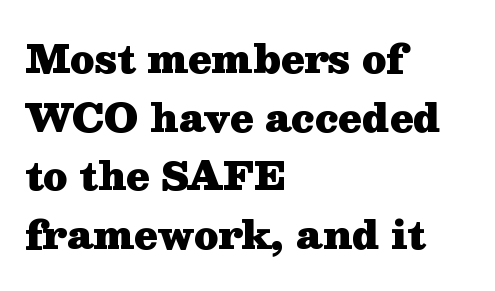
{"serif": "yes", "italic": "no", "bold": "yes", "weight": "heavy", "width": "wide", "stroke_contrast": "medium", "x_height": "medium", "monospaced": "no", "underline": "no", "align": "left", "line_spacing": "normal", "line_spacing_ratio": 1.54, "letter_spacing": "normal", "letter_spacing_em": 0.0, "glyph_px": 38}
